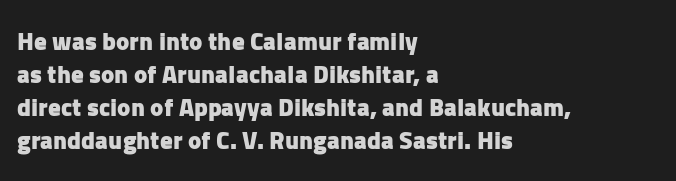
{"italic": "no", "bold": "yes", "underline": "no", "align": "left", "line_spacing": "normal", "line_spacing_ratio": 1.32, "letter_spacing": "normal", "letter_spacing_em": 0.0, "glyph_px": 25}
